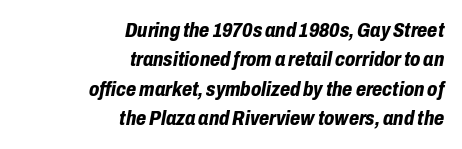
Q: Is the text bold? A: Yes.
Q: Is the text italic (slanted)? A: Yes, it leans right by about 10 degrees.
Q: Is the text underlined? A: No.
Q: How is the paragraph aligned? A: Right-aligned.
Q: Is the spacing between letters normal or unusually wide? A: Normal.
Q: Is the spacing between lines tight, normal or loose? A: Normal.
